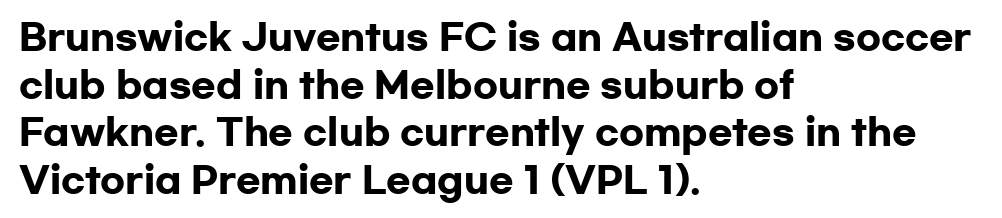
Q: Is the text bold? A: Yes.
Q: Is the text italic (slanted)? A: No, it is upright.
Q: Is the typeface a serif or a sans-serif typeface? A: Sans-serif.
Q: Is the text underlined? A: No.
Q: How is the paragraph aligned? A: Left-aligned.
Q: Is the spacing between letters normal or unusually wide? A: Normal.
Q: Is the spacing between lines tight, normal or loose? A: Normal.
Q: Width (condensed, normal, or wide)? A: Wide.
Q: Stroke contrast? A: Low.
Q: x-height? A: Medium.
Q: Monospaced? A: No.
